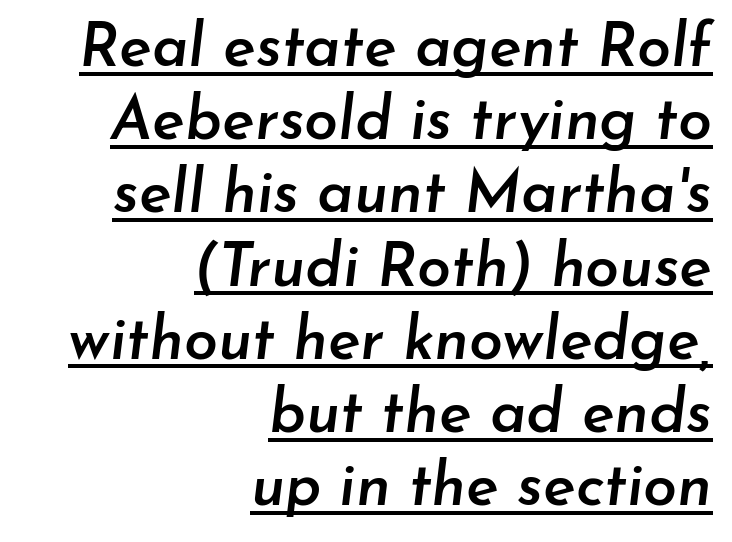
The image shows 61 px semibold type, italic (leaning right); set right-aligned, line spacing 1.2x, normal letter spacing, underlined; low stroke contrast and a small x-height.
